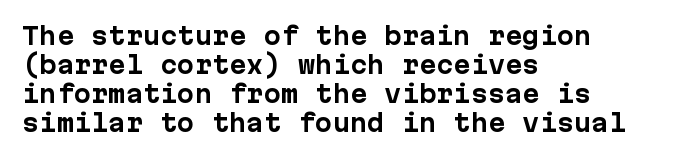
Q: Is the text bold? A: Yes.
Q: Is the text italic (slanted)? A: No, it is upright.
Q: Is the text underlined? A: No.
Q: How is the paragraph aligned? A: Left-aligned.
Q: Is the spacing between letters normal or unusually wide? A: Normal.
Q: Is the spacing between lines tight, normal or loose? A: Normal.
